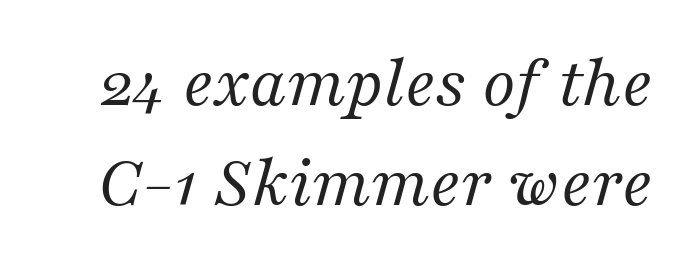
Slanted lettering throughout. Words float on clear page, feet unadorned. This block has exactly the height ordinary leading produces. Observe the serifs anchoring each vertical stroke in this sample. Letters have the restrained weight of plain body copy at most.
